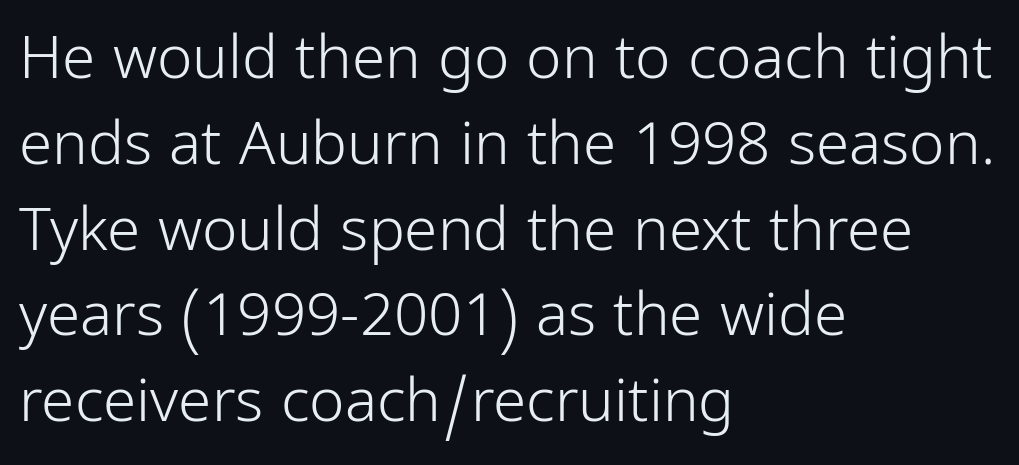
{"serif": "no", "italic": "no", "bold": "no", "weight": "light", "width": "condensed", "stroke_contrast": "low", "x_height": "medium", "monospaced": "no", "underline": "no", "align": "left", "line_spacing": "normal", "line_spacing_ratio": 1.43, "letter_spacing": "normal", "letter_spacing_em": 0.0, "glyph_px": 60}
